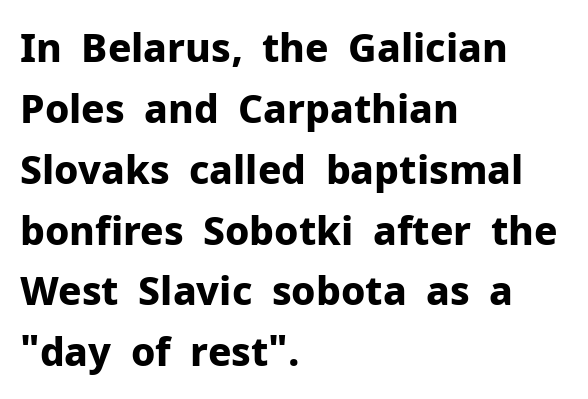
The rendering uses a bold face; every stroke is thick and dark. Proportional: the letters do not fall into vertical columns. The leading is moderate, giving the passage an even texture. No extra tracking has been applied to these lines. Stroke terminals: plain, sans-serif. A bare baseline throughout the passage.
